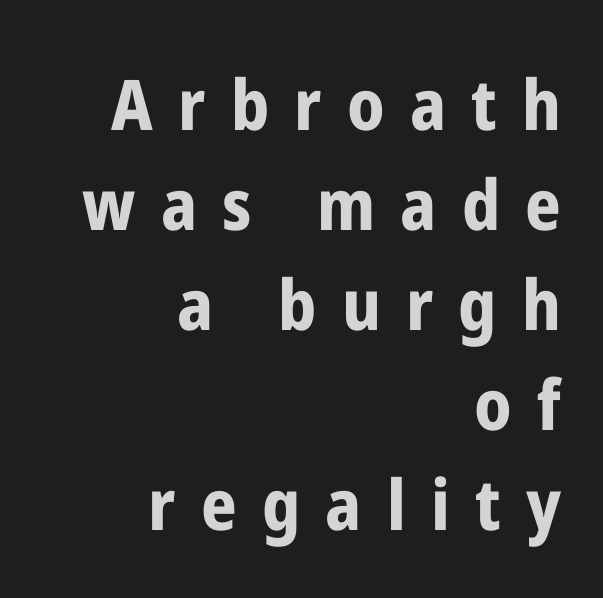
The foot of each line stays bare and open. The text block is weighted toward the right margin, trailing off unevenly leftward. Every letter is thick-stroked: bold, no question. This sample has the flowing, uneven cadence of proportional lettering.
